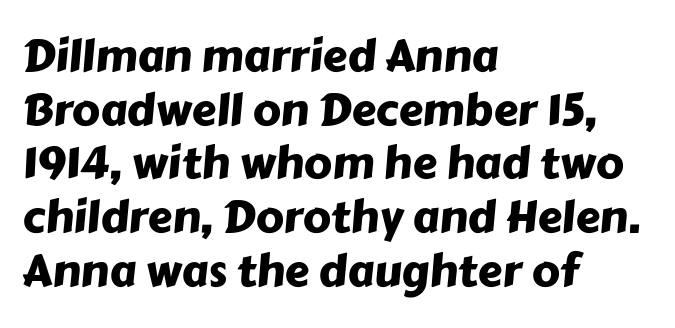
The image shows 44 px sans-serif type; set left-aligned, line spacing 1.22x, normal letter spacing, not underlined; low stroke contrast and a medium x-height.
